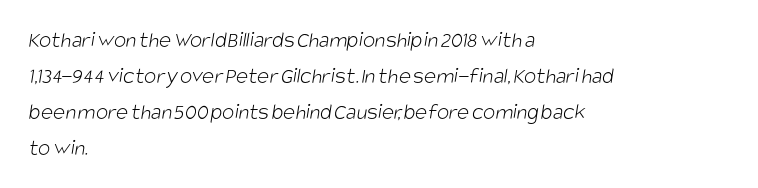
{"bold": "no", "underline": "no", "align": "left", "line_spacing": "normal", "line_spacing_ratio": 1.56, "letter_spacing": "normal", "letter_spacing_em": 0.0, "glyph_px": 23}
